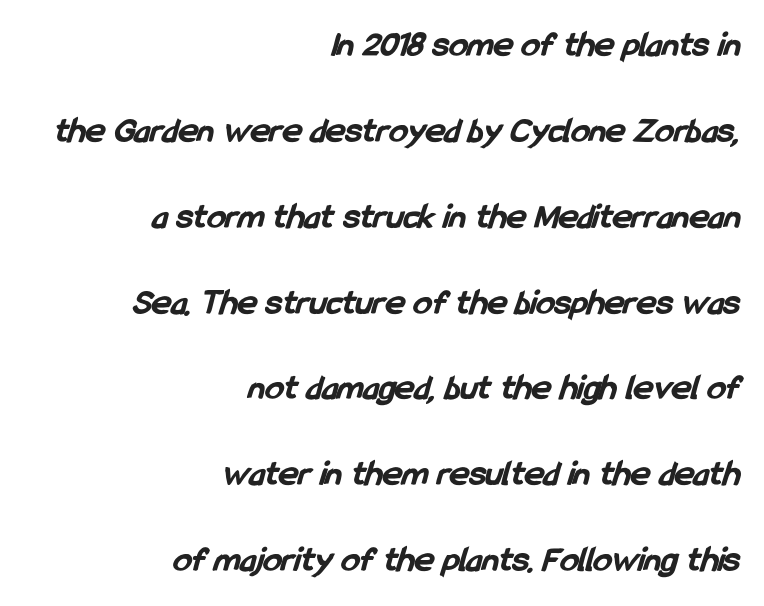
Every row of glyphs terminates at an identical x-position on the right. The words here are not underlined. Words appear dense and cohesive because spacing is normal. Compared with typical paragraphs, the rows here are farther apart. The passage shown is typed in a proportional face where columns would drift. The typesetting leans heavy: a genuine bold.
